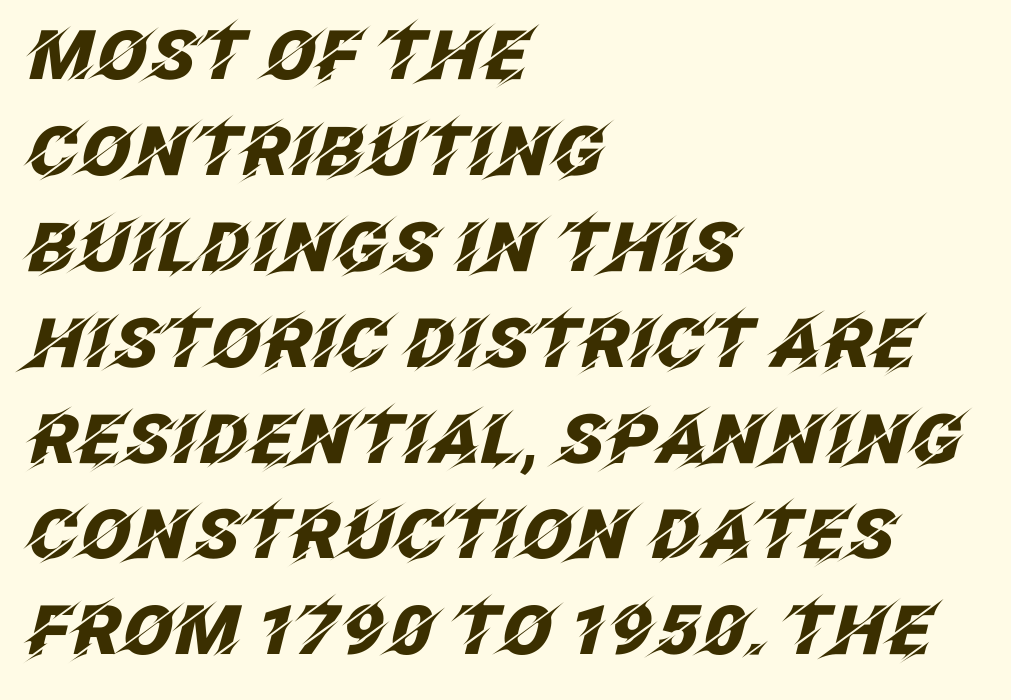
The image shows 68 px heavy type, italic (leaning right); set left-aligned, normal line spacing (1.41x), normal letter spacing, not underlined; low stroke contrast and a large x-height.
